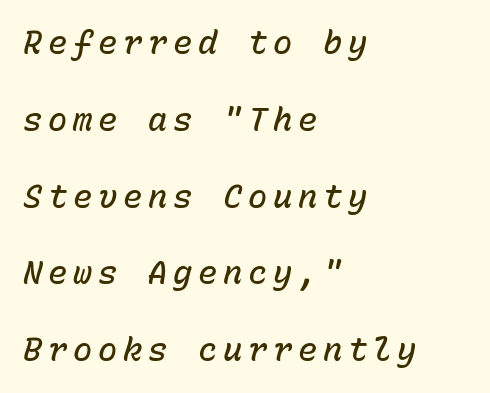
You could count columns in this text — the font is strictly monospaced. Decoration check: the copy has no underline. Every character sits at an angle, as italics do. Is the block centered? No — it sits flush against the left margin. You could fit nearly another row in the gap between these rows.
